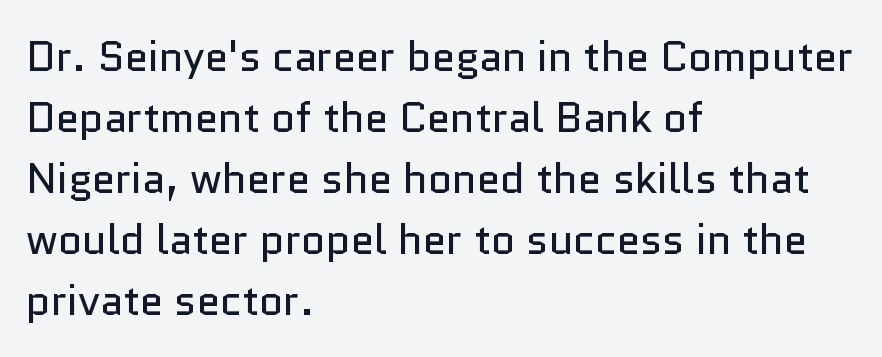
Are there feet on the stems? There aren't — it's a sans. No heavy texture on the line: the type isn't bold. Each letter keeps its own natural width here, so spacing adapts to shape. Notice how the passage keeps a crisp vertical edge on the left only. Anything drawn beneath the words? Only blank space.
